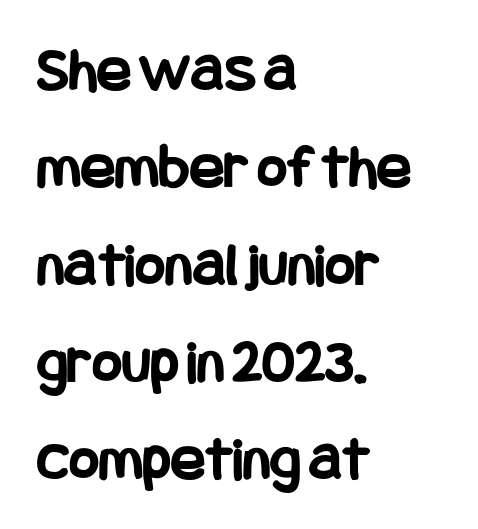
{"serif": "no", "italic": "no", "bold": "yes", "weight": "bold", "width": "condensed", "stroke_contrast": "low", "x_height": "large", "underline": "no", "align": "left", "line_spacing": "normal", "line_spacing_ratio": 1.52, "letter_spacing": "normal", "letter_spacing_em": 0.0, "glyph_px": 64}
